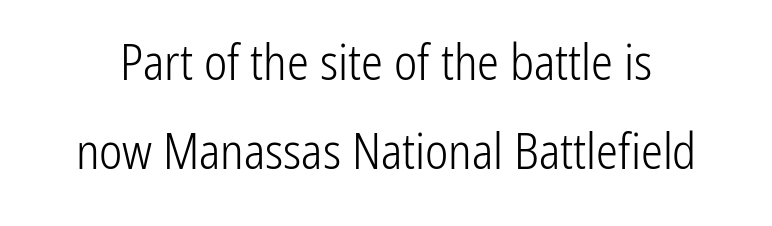
Q: Is the text bold? A: No.
Q: Is the text italic (slanted)? A: No, it is upright.
Q: Is the typeface a serif or a sans-serif typeface? A: Sans-serif.
Q: Is the text underlined? A: No.
Q: Is the spacing between letters normal or unusually wide? A: Normal.
Q: Width (condensed, normal, or wide)? A: Condensed.
Q: Stroke contrast? A: Low.
Q: x-height? A: Medium.
Q: Monospaced? A: No.
